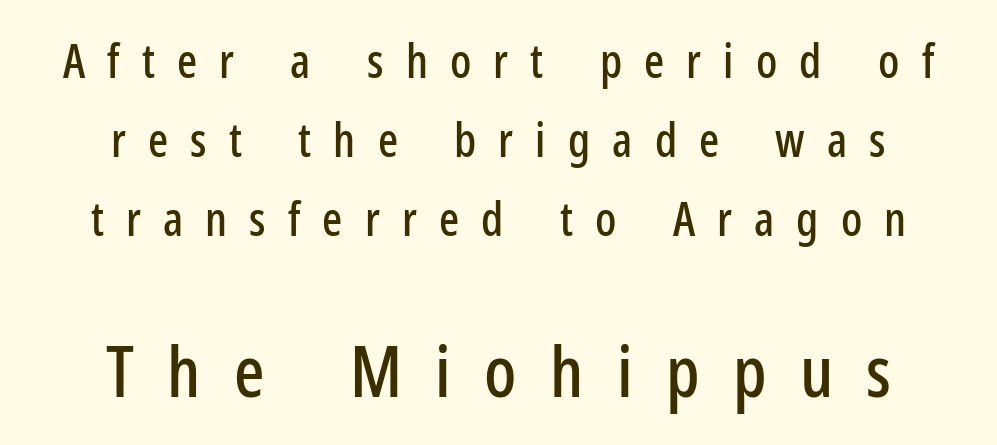
{"serif": "no", "italic": "no", "width": "condensed", "stroke_contrast": "low", "x_height": "medium", "monospaced": "no", "underline": "no", "align": "center", "line_spacing": "normal", "line_spacing_ratio": 1.68, "letter_spacing": "wide", "letter_spacing_em": 0.47, "larger_block": "second", "size_ratio": 1.51, "glyph_px": 71}
